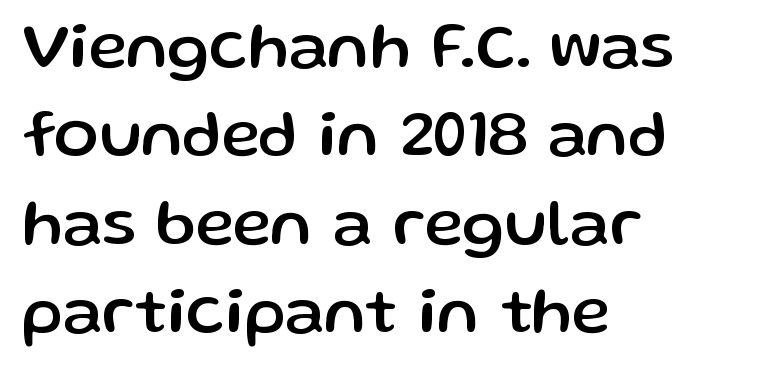
Is the letter spacing exaggerated? No — it looks like the ordinary default. The baseline area is clear. The text was rendered using a sans face with plain stroke endings. Notice how the passage keeps a crisp vertical edge on the left only.
